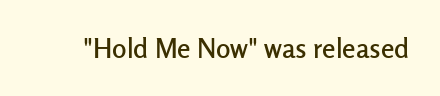
Q: Is the text italic (slanted)? A: No, it is upright.
Q: Is the text underlined? A: No.
Q: Is the spacing between letters normal or unusually wide? A: Normal.
